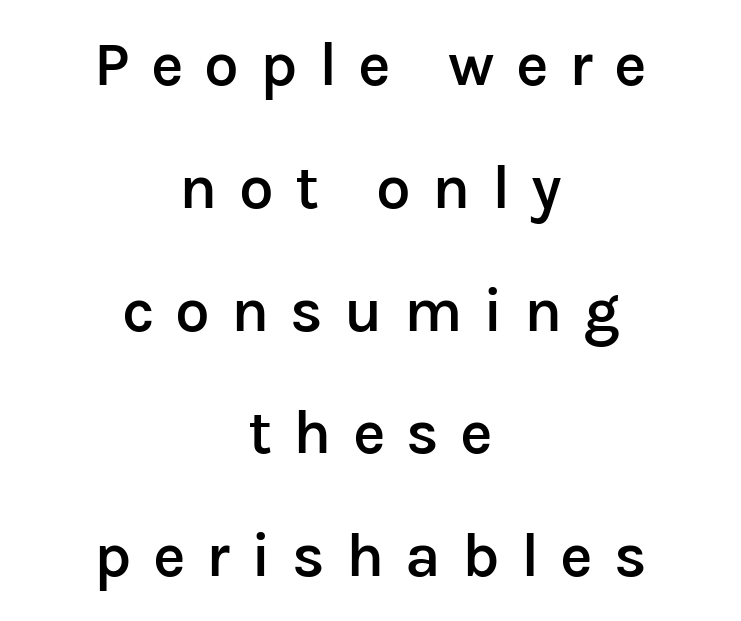
Q: Is the text bold? A: Semi-bold.
Q: Is the text italic (slanted)? A: No, it is upright.
Q: Is the typeface a serif or a sans-serif typeface? A: Sans-serif.
Q: Is the text underlined? A: No.
Q: How is the paragraph aligned? A: Centered.
Q: Is the spacing between letters normal or unusually wide? A: Unusually wide.
Q: Is the spacing between lines tight, normal or loose? A: Loose.
Q: Width (condensed, normal, or wide)? A: Normal.
Q: Stroke contrast? A: Low.
Q: x-height? A: Medium.
Q: Monospaced? A: No.
